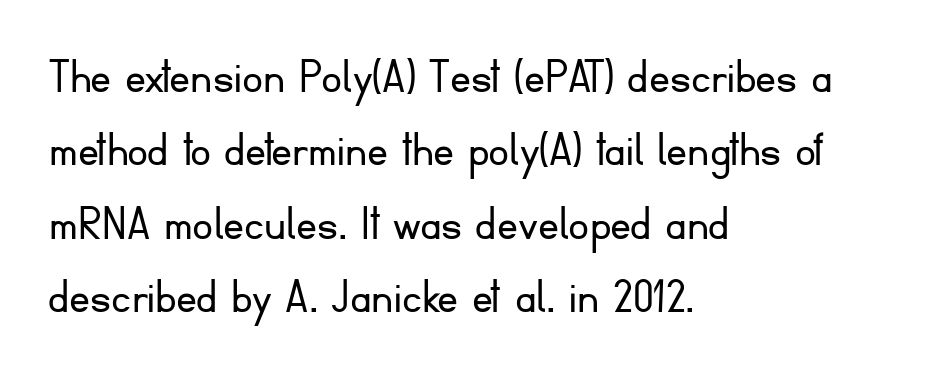
Q: Is the text bold? A: No.
Q: Is the text italic (slanted)? A: No, it is upright.
Q: Is the typeface a serif or a sans-serif typeface? A: Sans-serif.
Q: Is the text underlined? A: No.
Q: How is the paragraph aligned? A: Left-aligned.
Q: Is the spacing between letters normal or unusually wide? A: Normal.
Q: Is the spacing between lines tight, normal or loose? A: Normal.
Q: Width (condensed, normal, or wide)? A: Normal.
Q: Stroke contrast? A: Low.
Q: x-height? A: Small.
Q: Monospaced? A: No.
